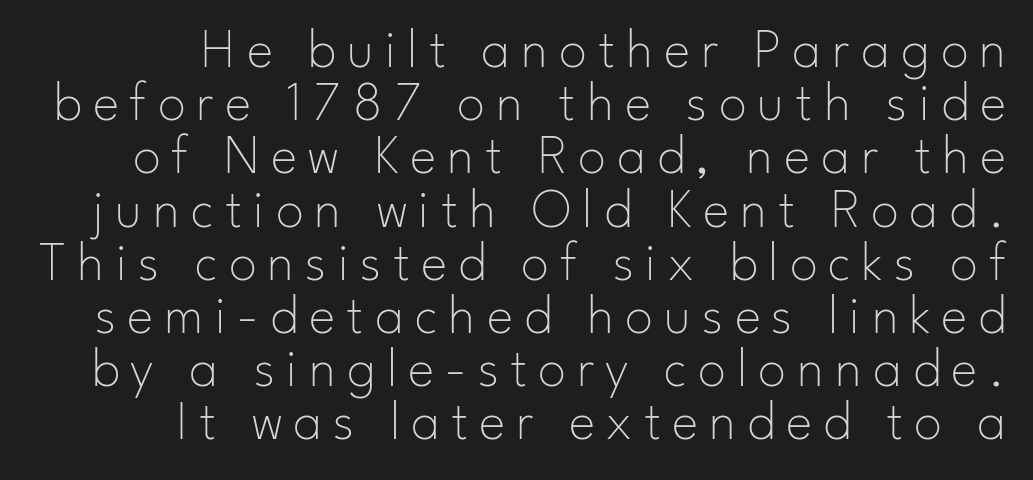
{"serif": "no", "italic": "no", "bold": "no", "weight": "thin", "width": "normal", "stroke_contrast": "low", "x_height": "small", "monospaced": "no", "underline": "no", "align": "right", "line_spacing": "tight", "line_spacing_ratio": 0.95, "letter_spacing": "wide", "letter_spacing_em": 0.2, "glyph_px": 56}
